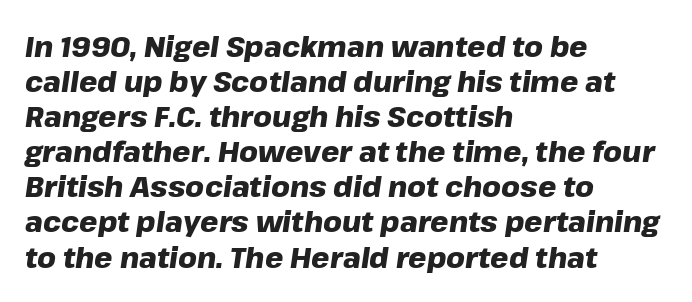
Q: Is the text bold? A: Yes.
Q: Is the text italic (slanted)? A: Yes, it leans right by about 8 degrees.
Q: Is the text underlined? A: No.
Q: How is the paragraph aligned? A: Left-aligned.
Q: Is the spacing between letters normal or unusually wide? A: Normal.
Q: Width (condensed, normal, or wide)? A: Normal.
Q: Stroke contrast? A: Low.
Q: x-height? A: Medium.
Q: Monospaced? A: No.
